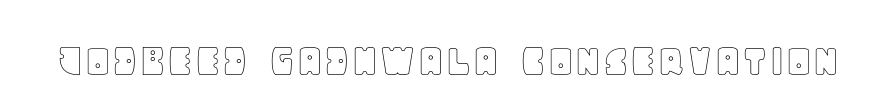
{"italic": "no", "width": "normal", "x_height": "large", "monospaced": "no", "underline": "no", "letter_spacing": "normal", "letter_spacing_em": 0.0, "glyph_px": 48}
